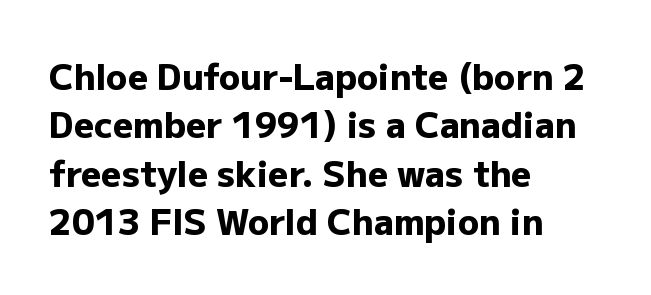
Q: Is the text bold? A: Yes.
Q: Is the text italic (slanted)? A: No, it is upright.
Q: Is the typeface a serif or a sans-serif typeface? A: Sans-serif.
Q: Is the text underlined? A: No.
Q: How is the paragraph aligned? A: Left-aligned.
Q: Is the spacing between letters normal or unusually wide? A: Normal.
Q: Is the spacing between lines tight, normal or loose? A: Normal.
Q: Width (condensed, normal, or wide)? A: Normal.
Q: Stroke contrast? A: Low.
Q: x-height? A: Medium.
Q: Monospaced? A: No.
